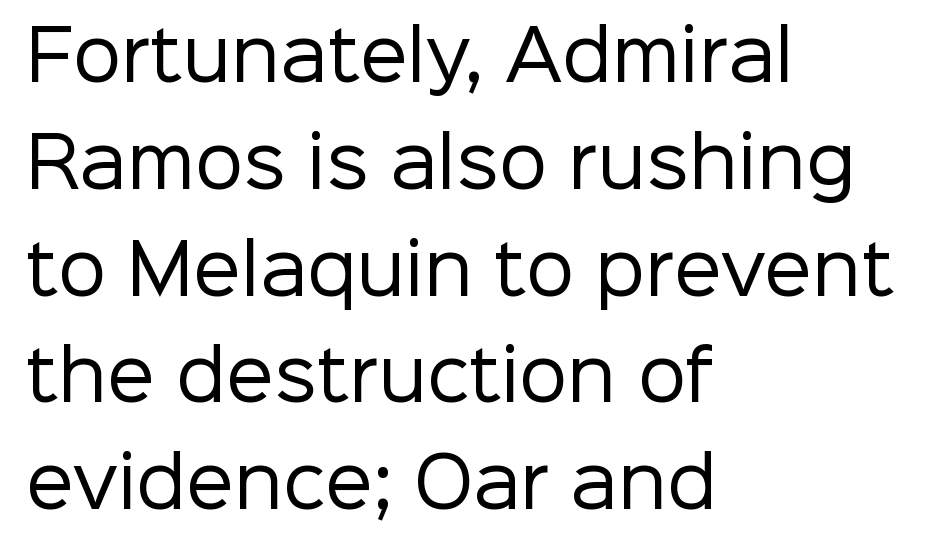
Q: Is the text bold? A: No.
Q: Is the text italic (slanted)? A: No, it is upright.
Q: Is the typeface a serif or a sans-serif typeface? A: Sans-serif.
Q: Is the text underlined? A: No.
Q: How is the paragraph aligned? A: Left-aligned.
Q: Is the spacing between letters normal or unusually wide? A: Normal.
Q: Is the spacing between lines tight, normal or loose? A: Normal.
Q: Width (condensed, normal, or wide)? A: Normal.
Q: Stroke contrast? A: Low.
Q: x-height? A: Medium.
Q: Monospaced? A: No.
